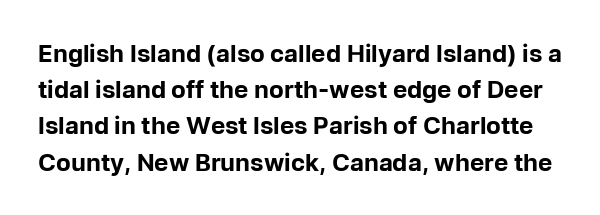
{"italic": "no", "bold": "yes", "underline": "no", "line_spacing": "normal", "line_spacing_ratio": 1.51, "letter_spacing": "normal", "letter_spacing_em": 0.0, "glyph_px": 24}
